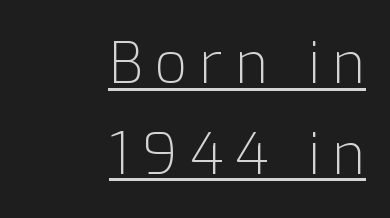
Q: Is the text bold? A: No.
Q: Is the text italic (slanted)? A: No, it is upright.
Q: Is the typeface a serif or a sans-serif typeface? A: Sans-serif.
Q: Is the text underlined? A: Yes.
Q: How is the paragraph aligned? A: Right-aligned.
Q: Is the spacing between letters normal or unusually wide? A: Unusually wide.
Q: Is the spacing between lines tight, normal or loose? A: Normal.
Q: Width (condensed, normal, or wide)? A: Normal.
Q: Stroke contrast? A: Low.
Q: x-height? A: Medium.
Q: Monospaced? A: No.
